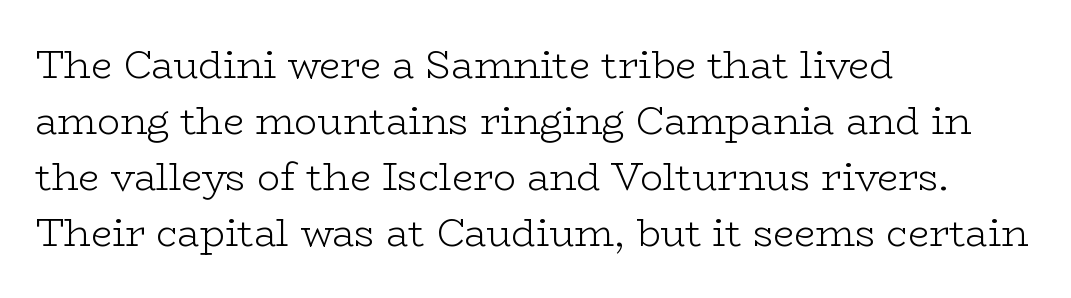
Does the lettering tilt? It doesn't — this is upright. The type is set solid horizontally, with unmodified tracking. A serif font was chosen for this passage. Stems here are at most as thick as an everyday book face. Proportional: the letters do not fall into vertical columns.
